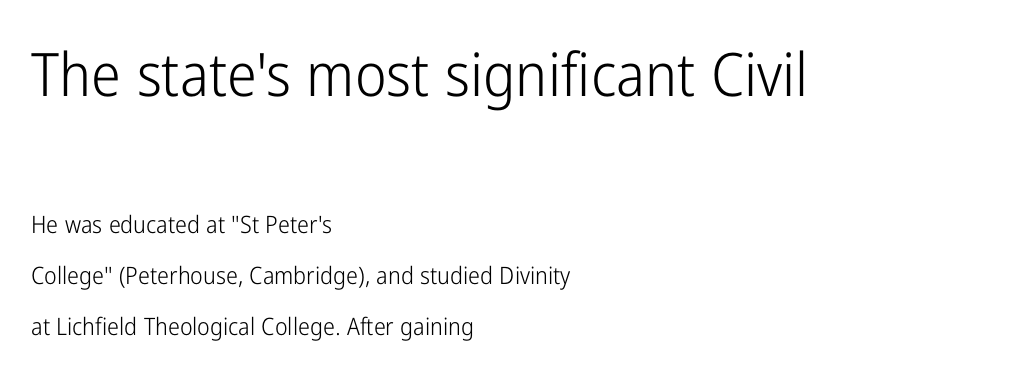
{"serif": "no", "italic": "no", "bold": "no", "weight": "light", "width": "condensed", "stroke_contrast": "low", "x_height": "medium", "monospaced": "no", "underline": "no", "align": "left", "line_spacing": "loose", "line_spacing_ratio": 2.13, "letter_spacing": "normal", "letter_spacing_em": 0.0, "larger_block": "first", "size_ratio": 2.5, "glyph_px": 60}
